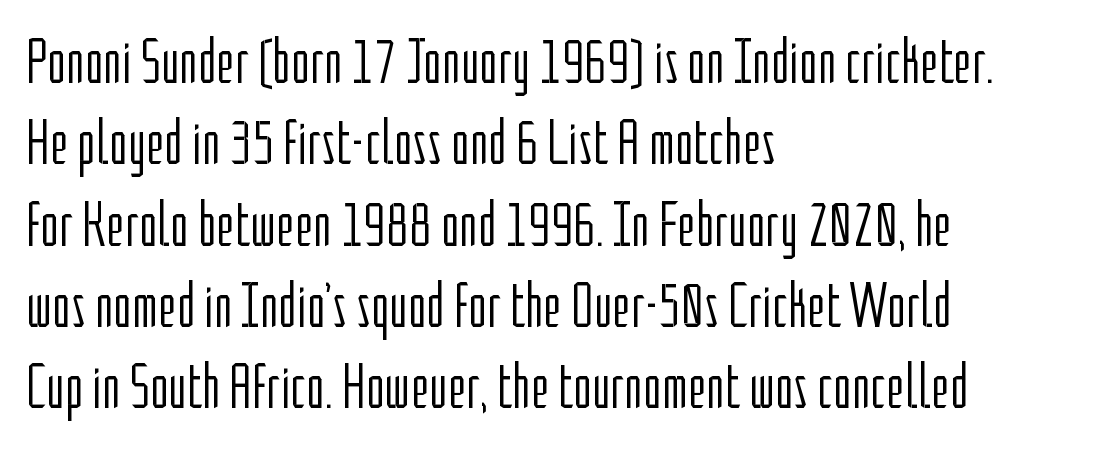
The image shows 63 px light, condensed sans-serif type, upright; set left-aligned, normal line spacing (1.29x), normal letter spacing, not underlined; low stroke contrast and a medium x-height.
